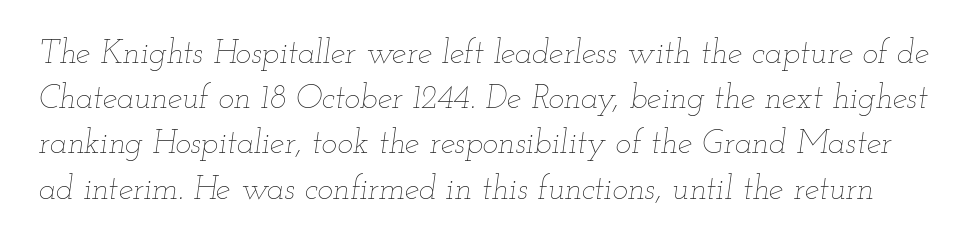
Q: Is the text bold? A: No.
Q: Is the text italic (slanted)? A: Yes, it leans right by about 12 degrees.
Q: Is the text underlined? A: No.
Q: Is the spacing between letters normal or unusually wide? A: Normal.
Q: Is the spacing between lines tight, normal or loose? A: Normal.
Q: Width (condensed, normal, or wide)? A: Wide.
Q: Stroke contrast? A: Low.
Q: x-height? A: Small.
Q: Monospaced? A: No.
